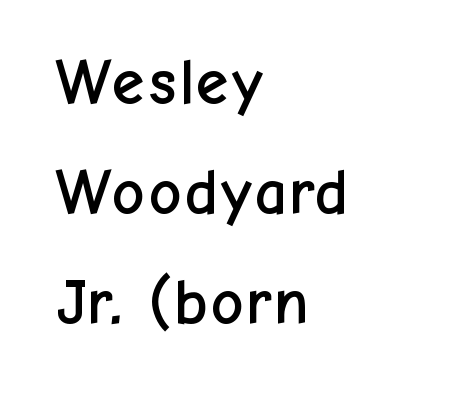
Tracking here is standard; glyphs follow each other at the usual distance. You could not count columns in this text — the font is proportionally spaced. Regarding serifs, this sample does without them. Whoever set this chose a conventional vertical rhythm.
